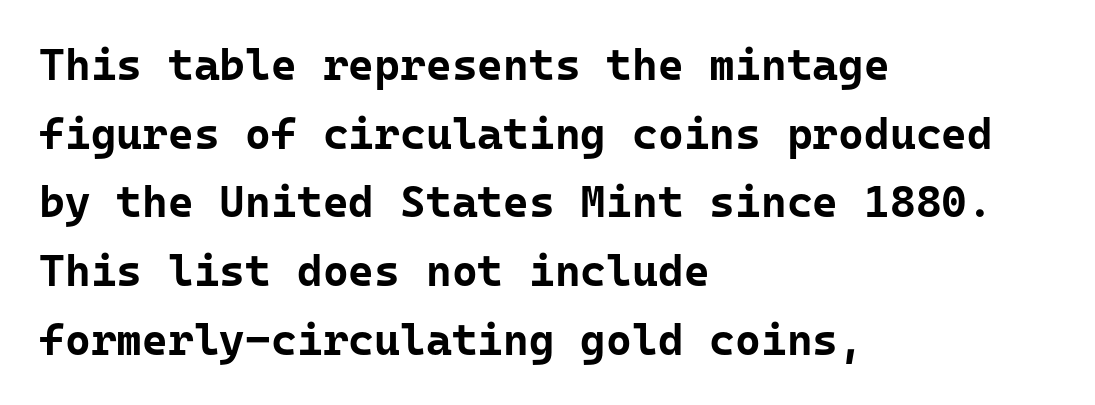
{"serif": "no", "italic": "no", "bold": "yes", "weight": "bold", "width": "normal", "stroke_contrast": "low", "x_height": "medium", "monospaced": "yes", "underline": "no", "align": "left", "line_spacing": "normal", "line_spacing_ratio": 1.56, "letter_spacing": "normal", "letter_spacing_em": 0.0, "glyph_px": 44}
